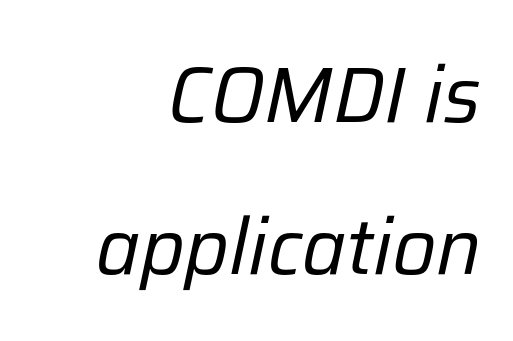
The image shows 79 px regular-weight type, italic (leaning right); set loose line spacing (1.92x), normal letter spacing, not underlined; low stroke contrast and a medium x-height.
